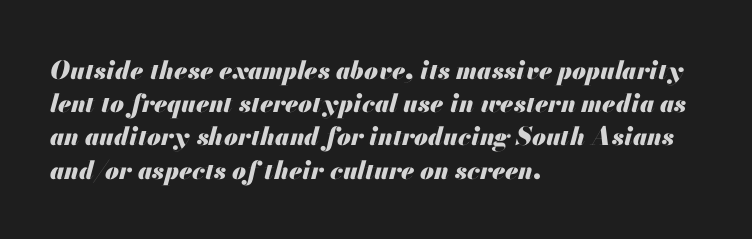
There's an unmistakable incline to the writing here. Pretty heavy lettering here — definitely bold. Honestly, there is no underline to notice here at all. Quick note: interline space is typical. The face used here is rendered with its standard letterfit. These lines stack with their left ends in a neat column.
